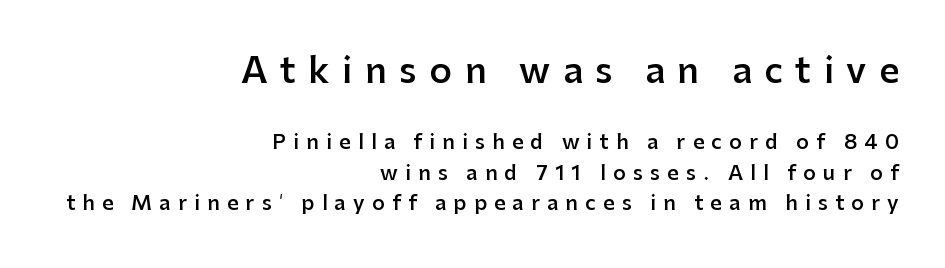
The image shows 35 px semibold sans-serif type, upright; set right-aligned, normal line spacing (1.54x), unusually wide letter spacing (+0.36 em), not underlined; the first (top) block is 1.75x larger; low stroke contrast and a medium x-height.
